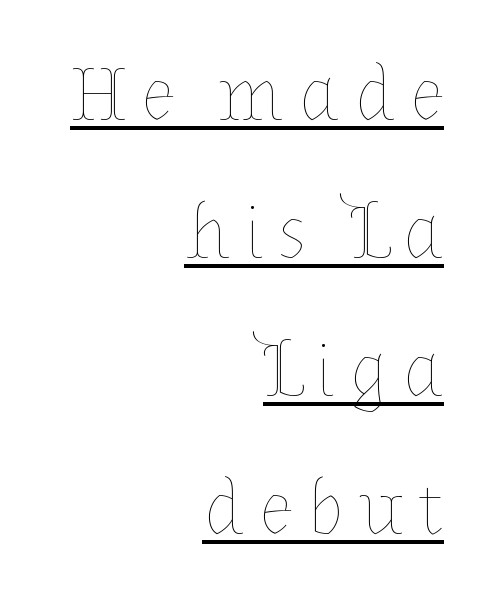
These lines are set flush right with a ragged left edge. Rendered with straight, roman letterforms. The rendering uses natural spacing where letterforms have individual widths. No chunkiness to these letters — they're not bold.
